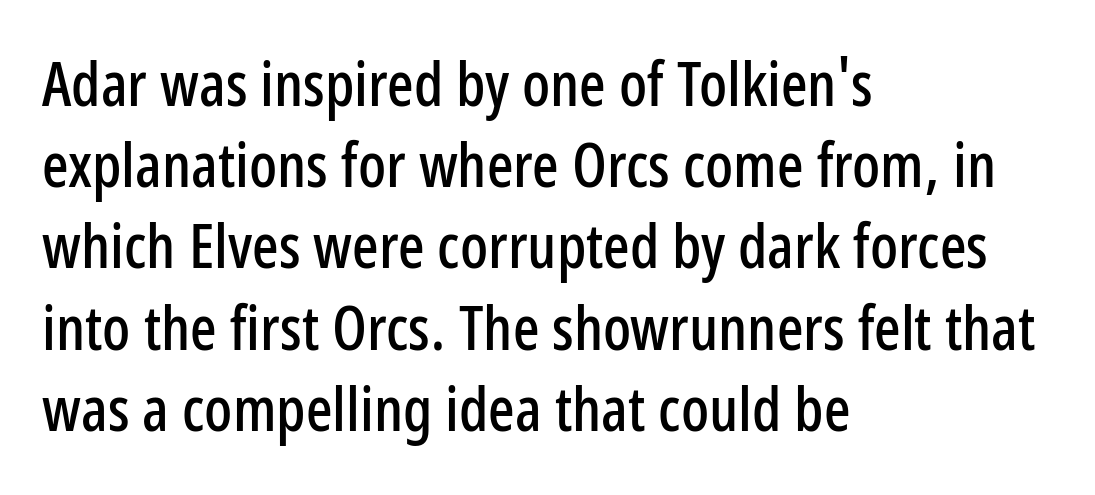
Spacing verdict: proportional, widths tailored to each character. Line beginnings align vertically; line endings do not. Rows of type keep a routine distance in the vertical direction. No feet cap the strokes, marking this as sans-serif type.
